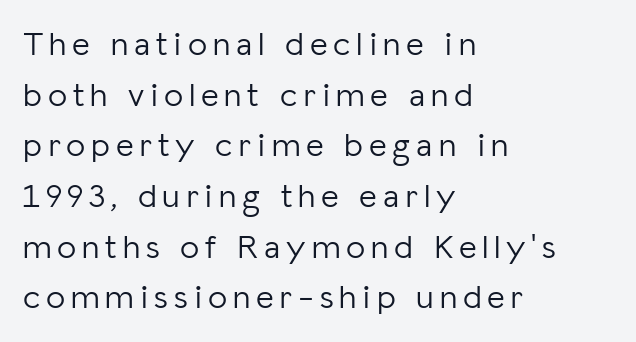
Weight class: somewhere from thin through regular. Note the varied advance widths — an 'i' is clearly narrower than an 'm'. Baseline-to-baseline distance is the conventional proportion of letter height. It's the straight-up-and-down kind of type. Descenders hang freely into open space. The paragraph has a hard left edge and a soft right edge.
